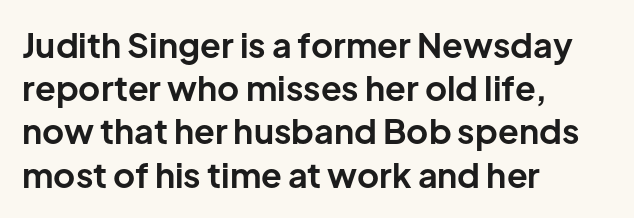
Q: Is the text bold? A: Yes.
Q: Is the text italic (slanted)? A: No, it is upright.
Q: Is the typeface a serif or a sans-serif typeface? A: Sans-serif.
Q: Is the text underlined? A: No.
Q: How is the paragraph aligned? A: Left-aligned.
Q: Is the spacing between letters normal or unusually wide? A: Normal.
Q: Is the spacing between lines tight, normal or loose? A: Normal.
Q: Width (condensed, normal, or wide)? A: Normal.
Q: Stroke contrast? A: Low.
Q: x-height? A: Medium.
Q: Monospaced? A: No.
